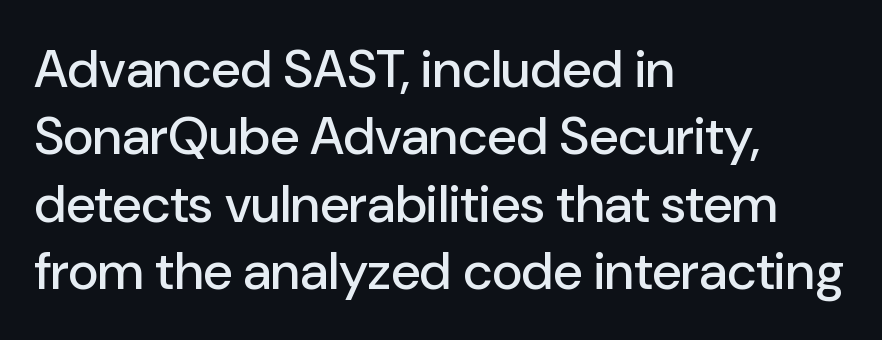
Q: Is the text italic (slanted)? A: No, it is upright.
Q: Is the typeface a serif or a sans-serif typeface? A: Sans-serif.
Q: Is the text underlined? A: No.
Q: How is the paragraph aligned? A: Left-aligned.
Q: Is the spacing between letters normal or unusually wide? A: Normal.
Q: Is the spacing between lines tight, normal or loose? A: Normal.
Q: Width (condensed, normal, or wide)? A: Normal.
Q: Stroke contrast? A: Low.
Q: x-height? A: Medium.
Q: Monospaced? A: No.
